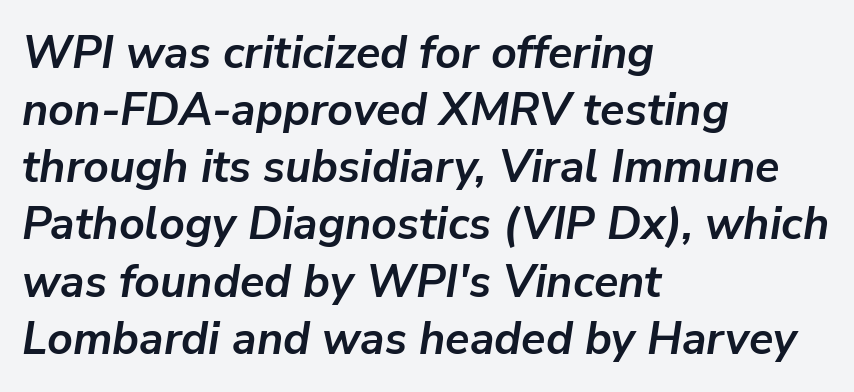
The image shows 45 px semibold type, italic (leaning right); set left-aligned, normal line spacing (1.27x), normal letter spacing, not underlined; low stroke contrast and a medium x-height.
